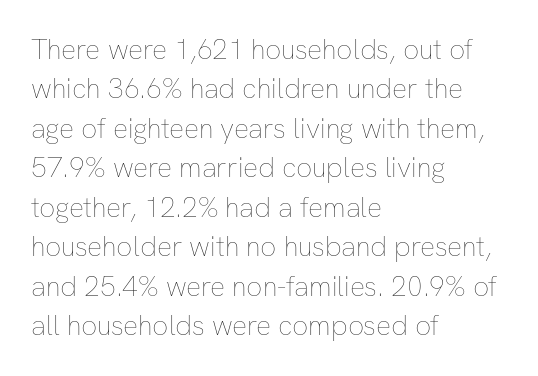
The typesetter chose a ragged-right arrangement here. Caption: face not bold, strokes unweighted. In terms of letterspacing, this is plain default setting. The type sits square on the baseline with zero lean. The space directly below the letters is spotless. Line spacing here is normal.
